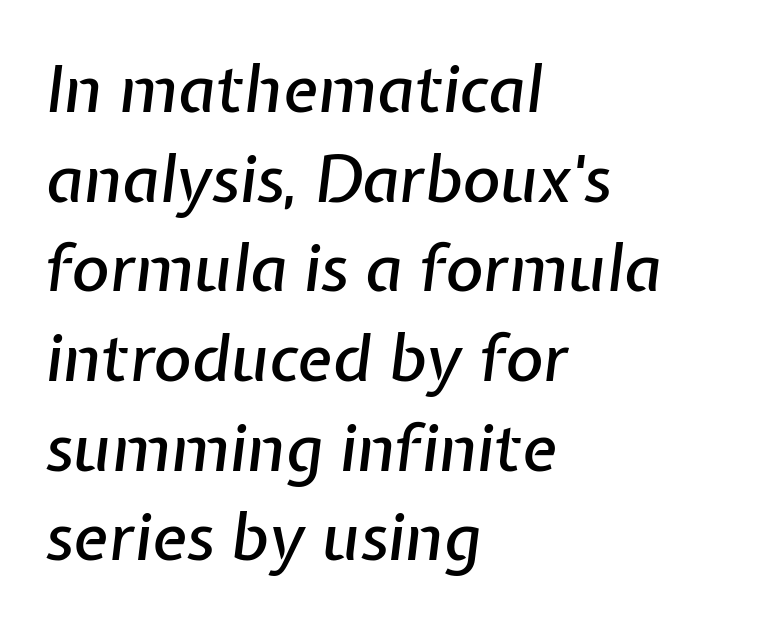
Rule under the text: the space is simply empty. The horizontal fit of the characters is conventional and even. Whoever set this chose a conventional vertical rhythm. The rag falls on the right side of this text block. Is the type slanted? Yes — the strokes lean at a clear angle. Proportional: the letters do not fall into vertical columns.
